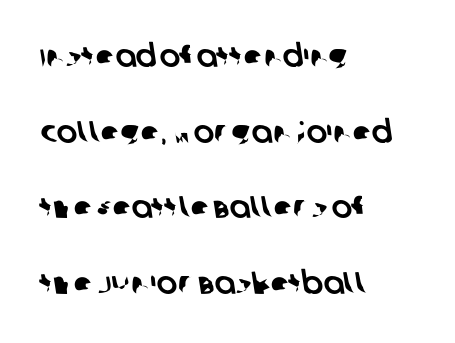
The image shows 31 px sans-serif type; set left-aligned, loose line spacing (2.44x), normal letter spacing, not underlined; low stroke contrast and a large x-height.
